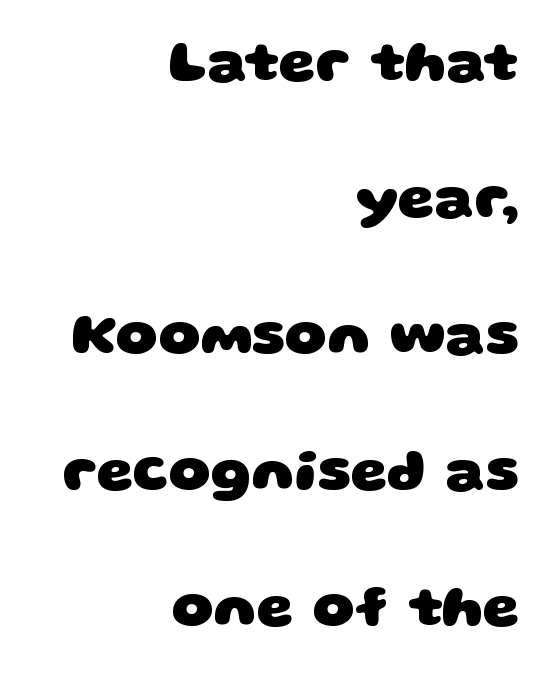
Q: Is the text bold? A: Yes.
Q: Is the typeface a serif or a sans-serif typeface? A: Sans-serif.
Q: Is the text underlined? A: No.
Q: How is the paragraph aligned? A: Right-aligned.
Q: Is the spacing between letters normal or unusually wide? A: Normal.
Q: Is the spacing between lines tight, normal or loose? A: Loose.
Q: Width (condensed, normal, or wide)? A: Wide.
Q: Stroke contrast? A: Low.
Q: x-height? A: Large.
Q: Monospaced? A: No.
